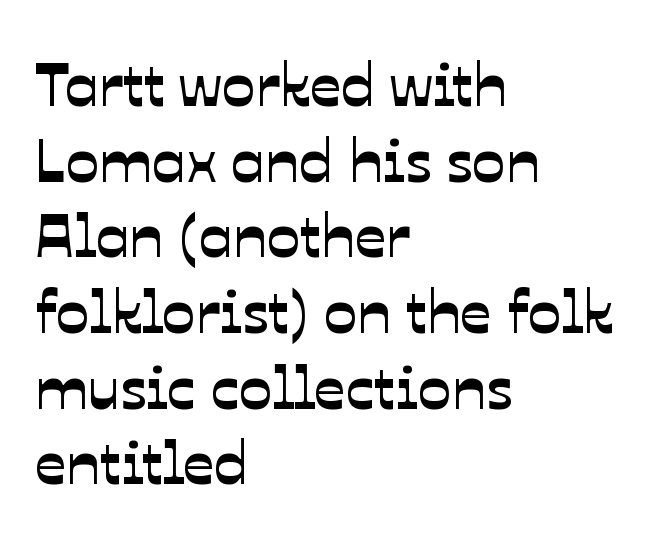
The letters sit at their default tracking, neither squeezed nor spread. The face used here is proportionally spaced, like ordinary book or web type. Every row of glyphs begins at an identical x-position on the left. Letterform terminals end flat and unadorned throughout the passage. Unmarked baselines from the first word to the last.
